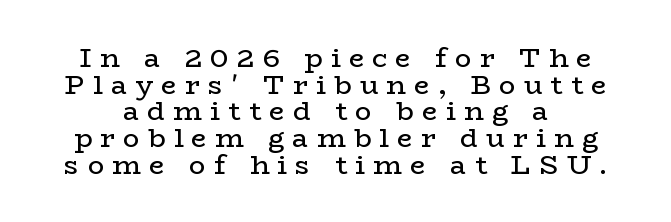
The image shows 27 px text type, upright; set tight line spacing (0.99x), unusually wide letter spacing (+0.31 em), not underlined.
